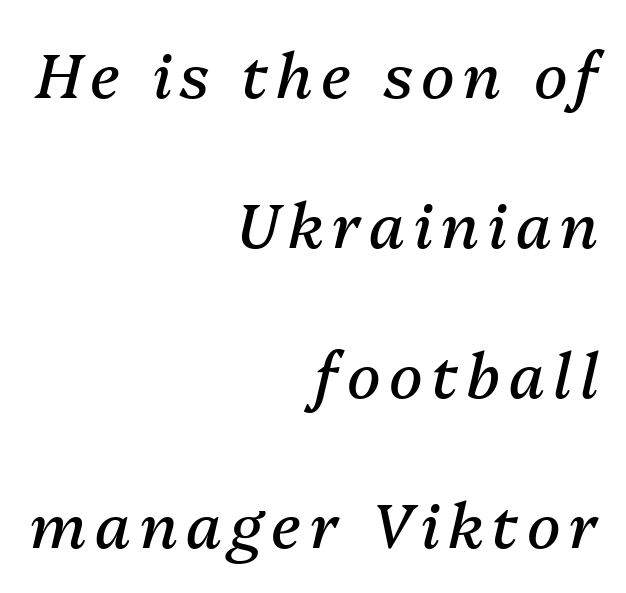
The image shows 62 px regular-weight type, italic (leaning right); set right-aligned, loose line spacing (2.42x), not underlined; medium stroke contrast and a medium x-height.
